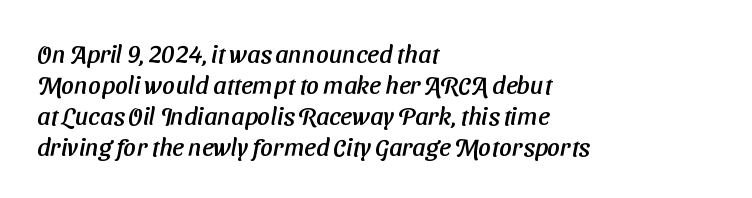
The space beneath each line is pristine and unruled. Compared with typical body copy, the letter spacing here is the same. One-word summary of the alignment: left.
